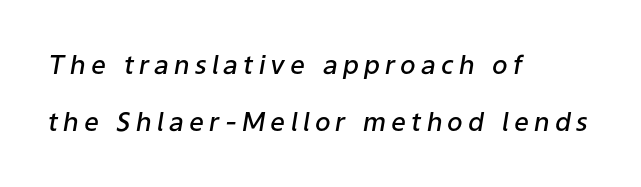
{"italic": "yes", "lean": "right", "slant_degrees": 9, "bold": "semi", "underline": "no", "align": "left", "line_spacing": "loose", "line_spacing_ratio": 2.2, "letter_spacing": "wide", "letter_spacing_em": 0.2, "glyph_px": 26}
